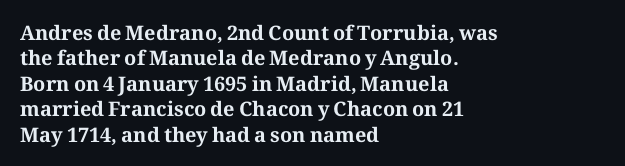
Characters follow at the spacing the type designer built in. What's the leading like? Ordinary, nothing unusual. Horizontal alignment here is leftward, the default for most running prose. The words here are not underlined. The typesetting leans heavy: a genuine bold.
